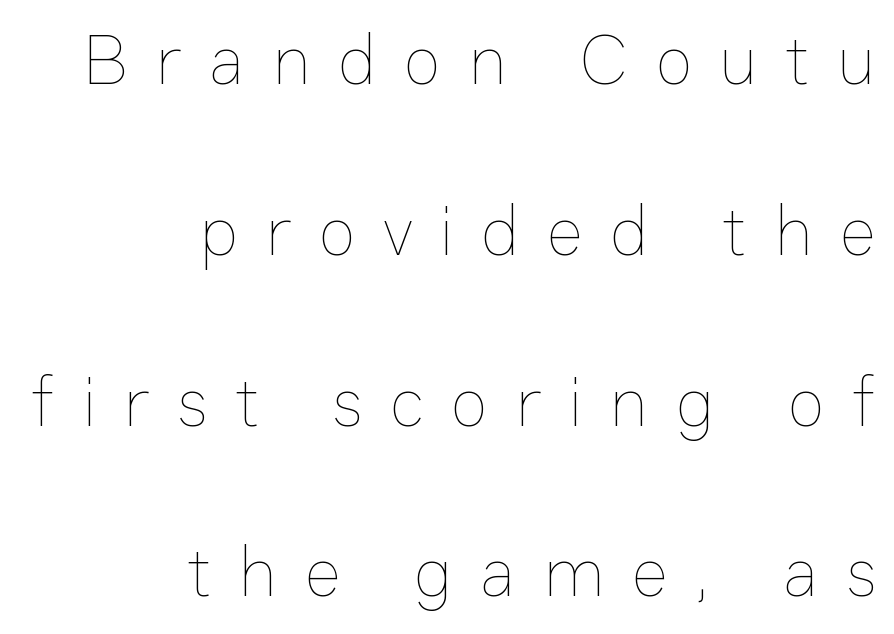
{"italic": "no", "bold": "no", "weight": "thin", "width": "normal", "stroke_contrast": "low", "x_height": "medium", "monospaced": "no", "underline": "no", "align": "right", "line_spacing": "loose", "line_spacing_ratio": 2.44, "letter_spacing": "wide", "letter_spacing_em": 0.39, "glyph_px": 70}
